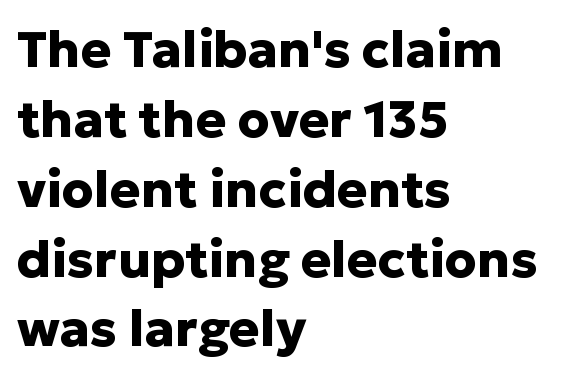
{"serif": "no", "italic": "no", "bold": "yes", "weight": "heavy", "width": "normal", "stroke_contrast": "low", "x_height": "medium", "monospaced": "no", "underline": "no", "align": "left", "line_spacing": "normal", "line_spacing_ratio": 1.37, "letter_spacing": "normal", "letter_spacing_em": 0.0, "glyph_px": 51}
